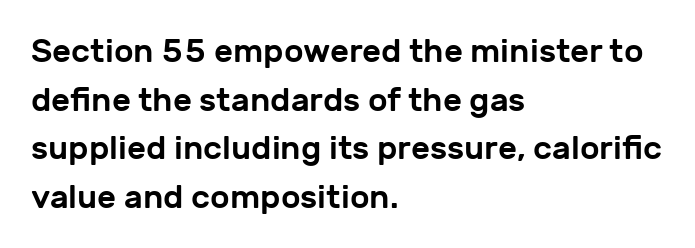
The image shows 33 px sans-serif type, upright; set left-aligned, normal line spacing (1.47x), normal letter spacing, not underlined; low stroke contrast and a medium x-height.
